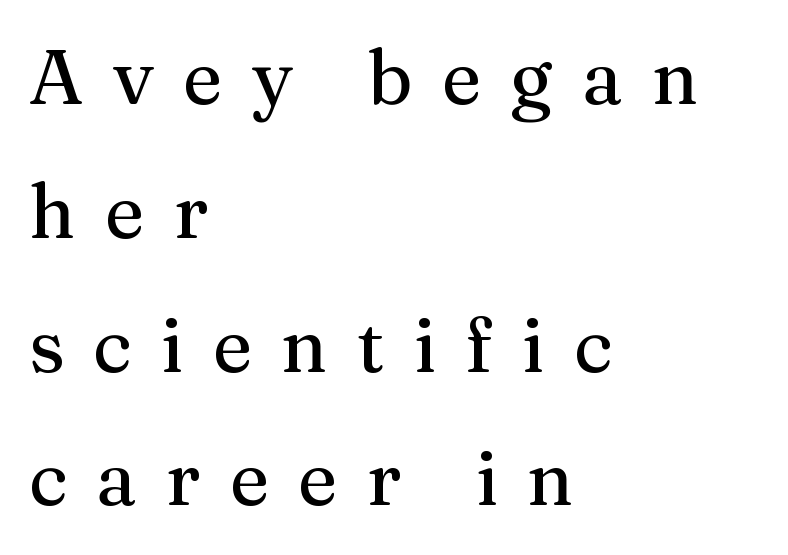
Q: Is the text italic (slanted)? A: No, it is upright.
Q: Is the typeface a serif or a sans-serif typeface? A: Serif.
Q: Is the text underlined? A: No.
Q: How is the paragraph aligned? A: Left-aligned.
Q: Is the spacing between letters normal or unusually wide? A: Unusually wide.
Q: Width (condensed, normal, or wide)? A: Normal.
Q: Stroke contrast? A: Medium.
Q: x-height? A: Medium.
Q: Monospaced? A: No.
